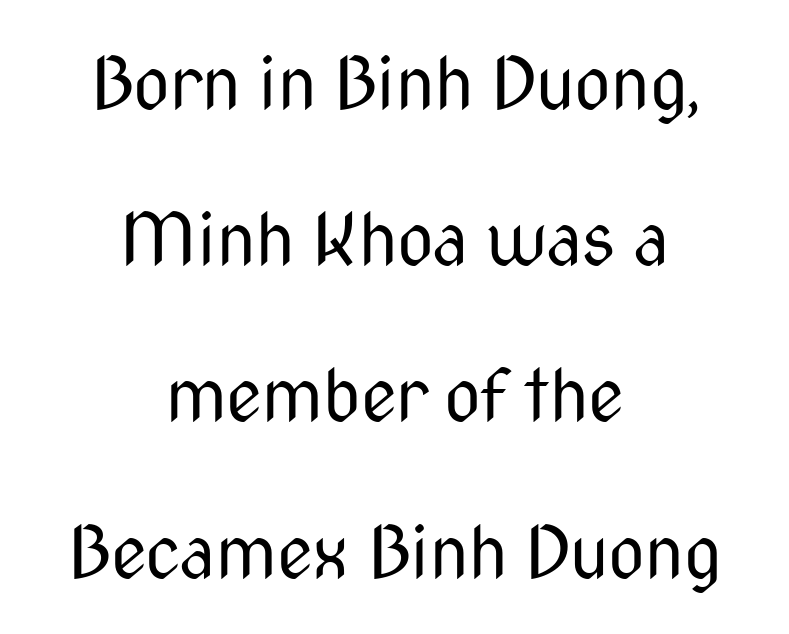
{"serif": "no", "italic": "no", "bold": "no", "weight": "regular", "width": "condensed", "stroke_contrast": "medium", "x_height": "medium", "monospaced": "no", "underline": "no", "align": "center", "line_spacing": "loose", "line_spacing_ratio": 2.17, "letter_spacing": "normal", "letter_spacing_em": 0.0, "glyph_px": 72}
